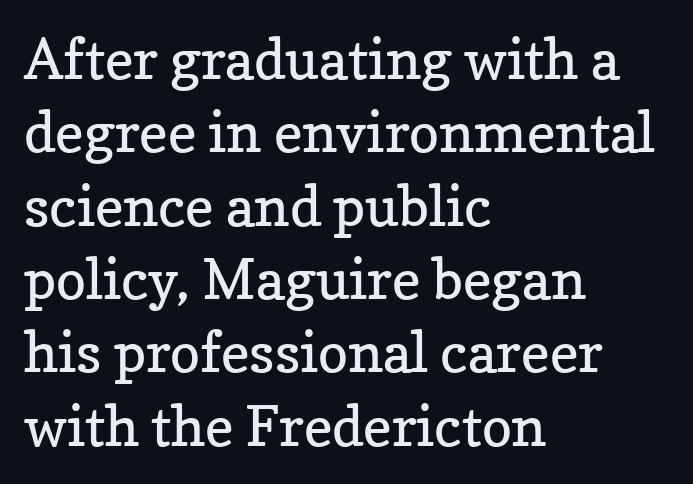
What kind of face is this? One with serifs. The passage shown is typed in a proportional face where columns would drift. The font is comparable to plain body text, perhaps lighter. Line beginnings align vertically; line endings do not. Successive baselines arrive at the customary interval. The area under the type is left untouched.
